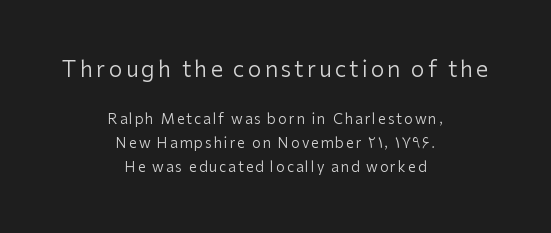
The typesetter chose a symmetrical, centered arrangement here. Is this a heavy cut? Hardly; it is regular or lighter. Style check: upright. Caption: upper text group enlarged, lower text group reduced. The strip under each line holds only bare page. Regarding leading, the lines here are spaced in the standard way.
